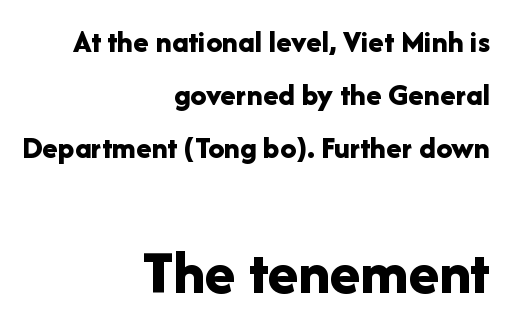
Varying glyph widths throughout — classic text-font behaviour. Top chunk: small. Bottom chunk: large. These lines sit exactly where default settings would place them. Honestly, the letter spacing is just normal — you wouldn't notice it.
